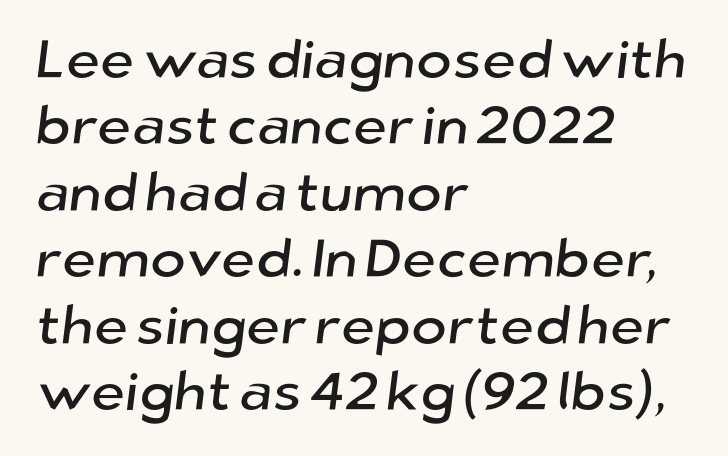
The image shows 54 px sans-serif type; set left-aligned, line spacing 1.23x, normal letter spacing, not underlined; low stroke contrast and a medium x-height.
